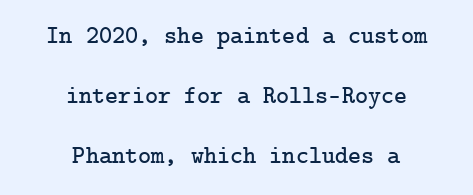
Q: Is the text italic (slanted)? A: No, it is upright.
Q: Is the text underlined? A: No.
Q: How is the paragraph aligned? A: Centered.
Q: Is the spacing between letters normal or unusually wide? A: Normal.
Q: Is the spacing between lines tight, normal or loose? A: Loose.
